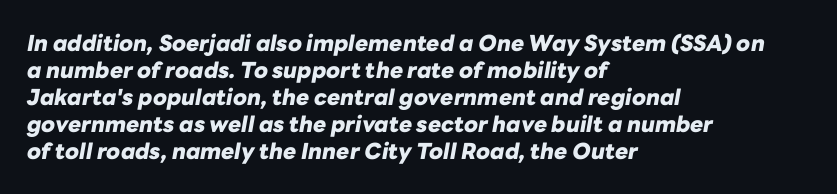
{"italic": "yes", "lean": "right", "slant_degrees": 10, "bold": "yes", "underline": "no", "align": "left", "line_spacing_ratio": 1.23, "letter_spacing": "normal", "letter_spacing_em": 0.0, "glyph_px": 22}
